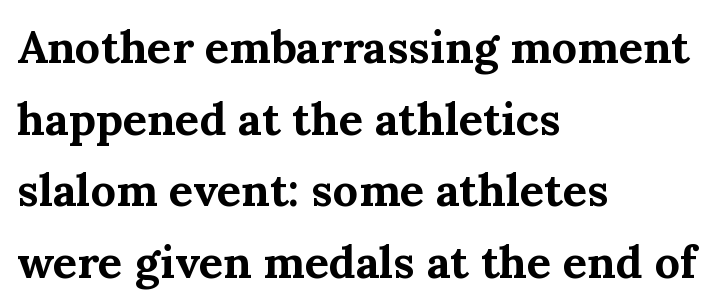
{"serif": "yes", "italic": "no", "bold": "yes", "weight": "bold", "width": "normal", "stroke_contrast": "medium", "x_height": "medium", "monospaced": "no", "underline": "no", "align": "left", "line_spacing": "normal", "line_spacing_ratio": 1.59, "letter_spacing": "normal", "letter_spacing_em": 0.0, "glyph_px": 45}
